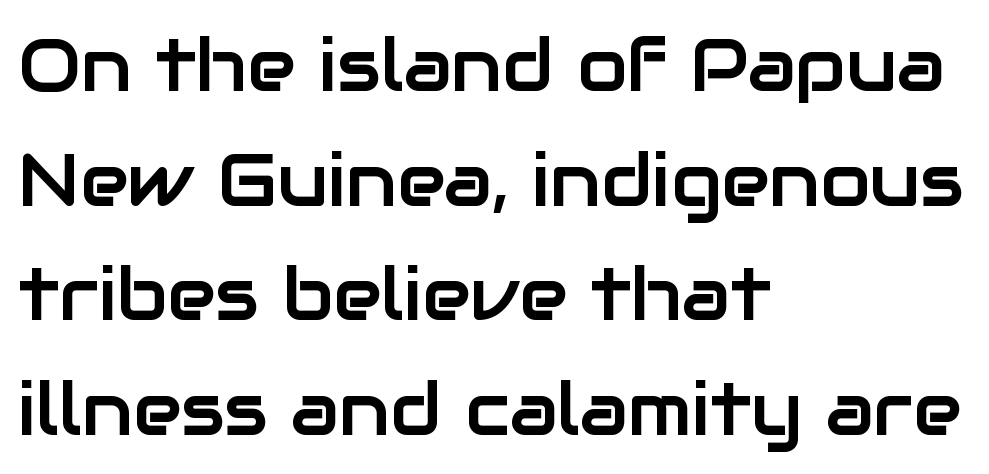
The designer left line spacing at the default. All the whitespace from short lines collects on the right. The horizontal fit of the characters is conventional and even. Unlike italic type, these characters show no tilt at all.
